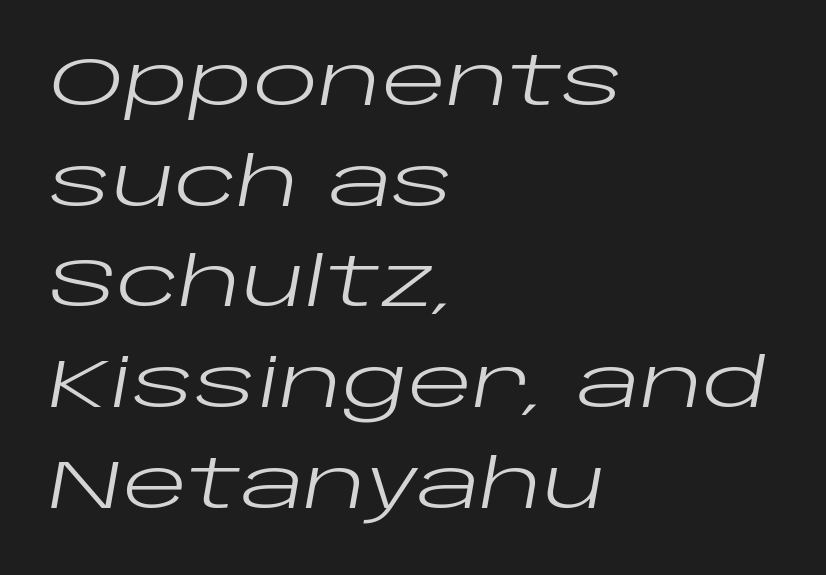
The glyphs look as if they've been sheared to an angle. Short and long lines alike share a common starting point at left. Nothing unusual about the tracking: characters are spaced as the font intends. The strokes are not fattened; the text isn't bold. The rendering uses a moderate line-height, typical for paragraphs.
